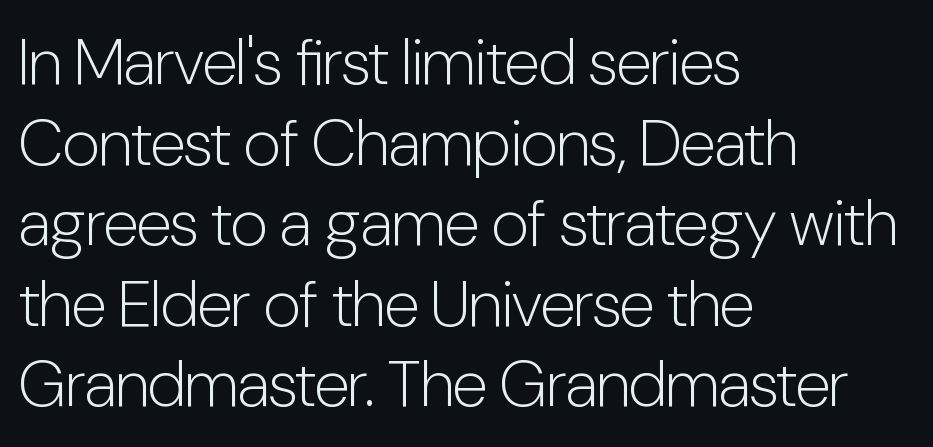
Q: Is the text bold? A: No.
Q: Is the text italic (slanted)? A: No, it is upright.
Q: Is the typeface a serif or a sans-serif typeface? A: Sans-serif.
Q: Is the text underlined? A: No.
Q: How is the paragraph aligned? A: Left-aligned.
Q: Is the spacing between letters normal or unusually wide? A: Normal.
Q: Width (condensed, normal, or wide)? A: Condensed.
Q: Stroke contrast? A: Low.
Q: x-height? A: Medium.
Q: Monospaced? A: No.
